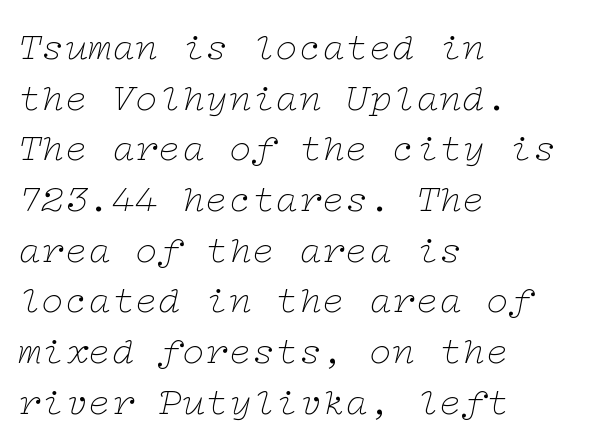
The lines sit at an ordinary, default distance from one another. This is serif lettering, the kind often seen in printed books. In CSS terms this would be text-align: left. Think standard paragraph weight, or any step lighter than that.
